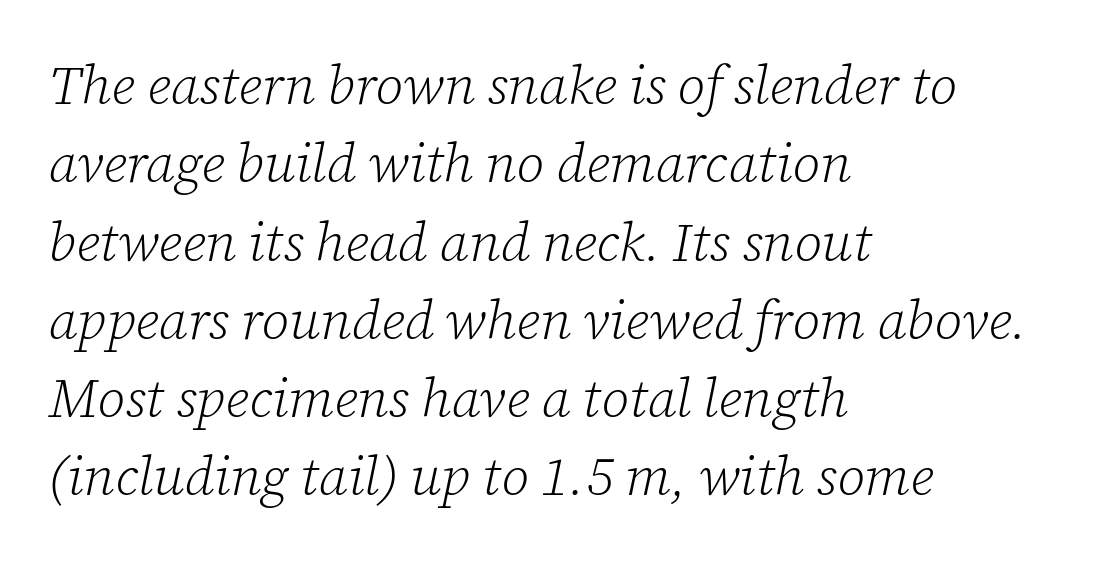
The compositor pushed each line to the left boundary. Heaviness? Minimal to ordinary, like unemphasized prose. The passage shown stacks its lines at a standard gap. The passage shown is typeset with a serif family. Note the varied advance widths — an 'i' is clearly narrower than an 'm'.
